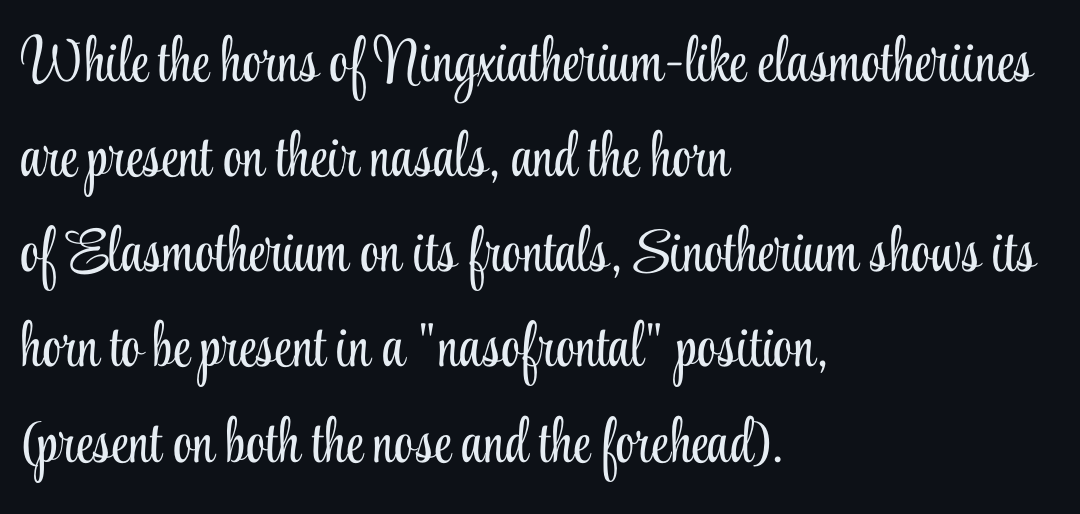
The image shows 61 px light, condensed serif type; set left-aligned, normal line spacing (1.56x), normal letter spacing, not underlined; low stroke contrast and a small x-height.
